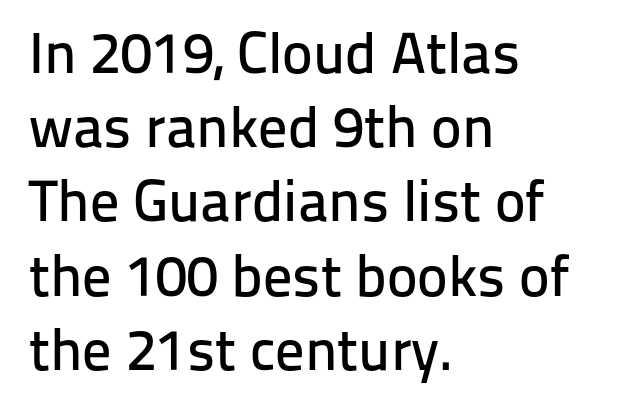
Q: Is the text italic (slanted)? A: No, it is upright.
Q: Is the typeface a serif or a sans-serif typeface? A: Sans-serif.
Q: Is the text underlined? A: No.
Q: How is the paragraph aligned? A: Left-aligned.
Q: Is the spacing between letters normal or unusually wide? A: Normal.
Q: Is the spacing between lines tight, normal or loose? A: Normal.
Q: Width (condensed, normal, or wide)? A: Normal.
Q: Stroke contrast? A: Low.
Q: x-height? A: Medium.
Q: Monospaced? A: No.
